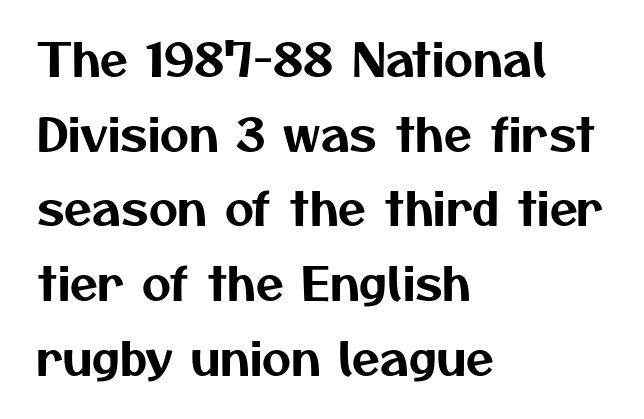
These lines keep a tight, regular rhythm from letter to letter. Every row of glyphs begins at an identical x-position on the left. One glance says typical: line gaps are just what's usual. The type family on display is of the sans-serif kind. Underlining? Definitely not there. Note the varied advance widths — an 'i' is clearly narrower than an 'm'.
